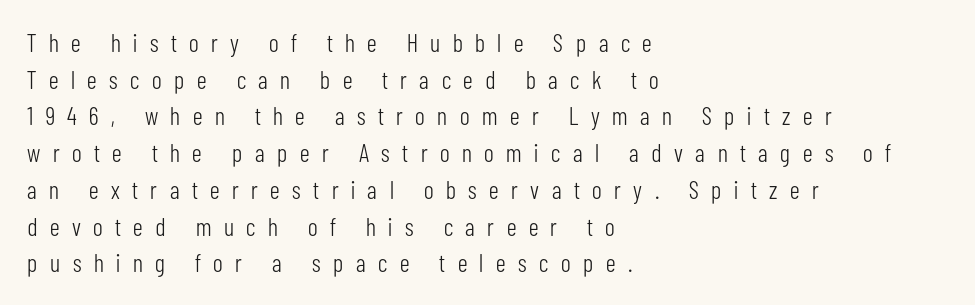
Q: Is the text bold? A: No.
Q: Is the text italic (slanted)? A: No, it is upright.
Q: Is the text underlined? A: No.
Q: How is the paragraph aligned? A: Left-aligned.
Q: Is the spacing between letters normal or unusually wide? A: Unusually wide.
Q: Is the spacing between lines tight, normal or loose? A: Normal.
